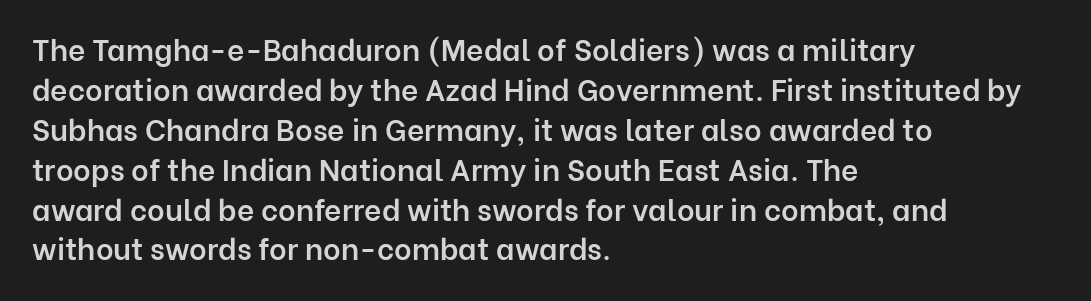
Visually the block forms a straight wall on the left and a jagged coastline on the right. Notice the strokes are somewhat thickened but not fully heavy: this is a semibold. This rendering features lettering with no underline. Style check: upright. You could call the tracking neutral — neither tight nor loose. Unlike a traditional serif, this face leaves its strokes unadorned.
